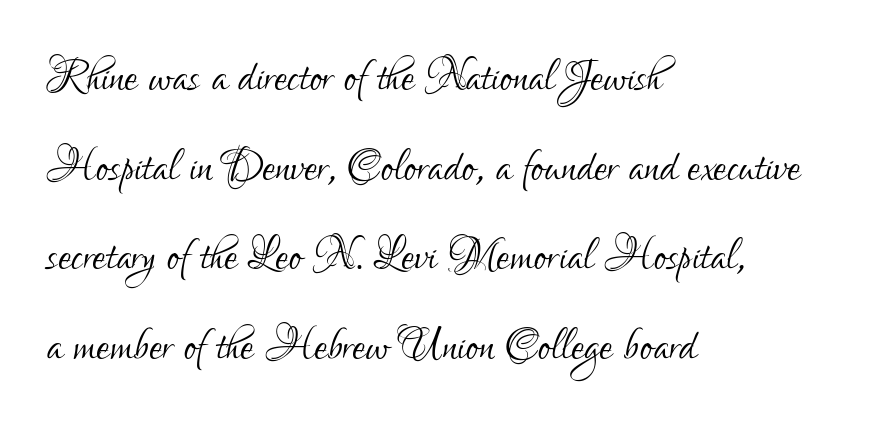
Q: Is the text bold? A: No.
Q: Is the text italic (slanted)? A: Yes.
Q: Is the typeface a serif or a sans-serif typeface? A: Sans-serif.
Q: Is the text underlined? A: No.
Q: How is the paragraph aligned? A: Left-aligned.
Q: Is the spacing between letters normal or unusually wide? A: Normal.
Q: Is the spacing between lines tight, normal or loose? A: Normal.
Q: Width (condensed, normal, or wide)? A: Condensed.
Q: Stroke contrast? A: Low.
Q: x-height? A: Small.
Q: Monospaced? A: No.
